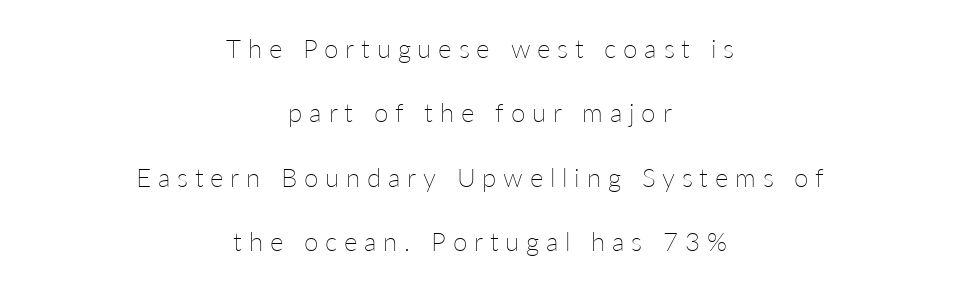
Q: Is the text bold? A: No.
Q: Is the text italic (slanted)? A: No, it is upright.
Q: Is the text underlined? A: No.
Q: How is the paragraph aligned? A: Centered.
Q: Is the spacing between letters normal or unusually wide? A: Unusually wide.
Q: Is the spacing between lines tight, normal or loose? A: Loose.
